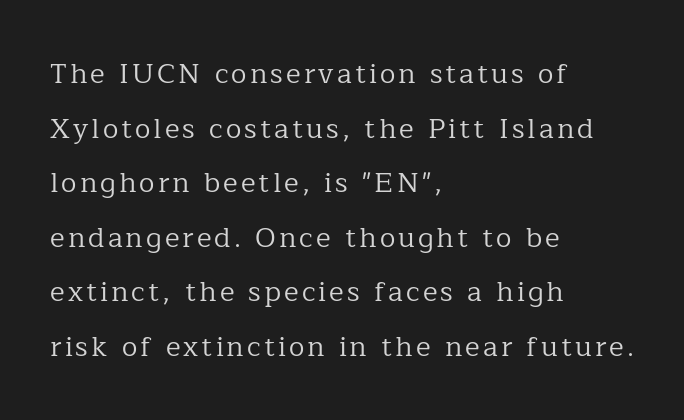
The image shows 28 px regular-weight serif type, upright; set left-aligned, loose line spacing (1.95x), not underlined; low stroke contrast and a medium x-height.
